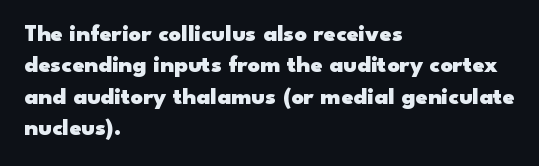
{"italic": "no", "bold": "yes", "underline": "no", "align": "left", "line_spacing": "normal", "line_spacing_ratio": 1.31, "letter_spacing": "normal", "letter_spacing_em": 0.0, "glyph_px": 24}
